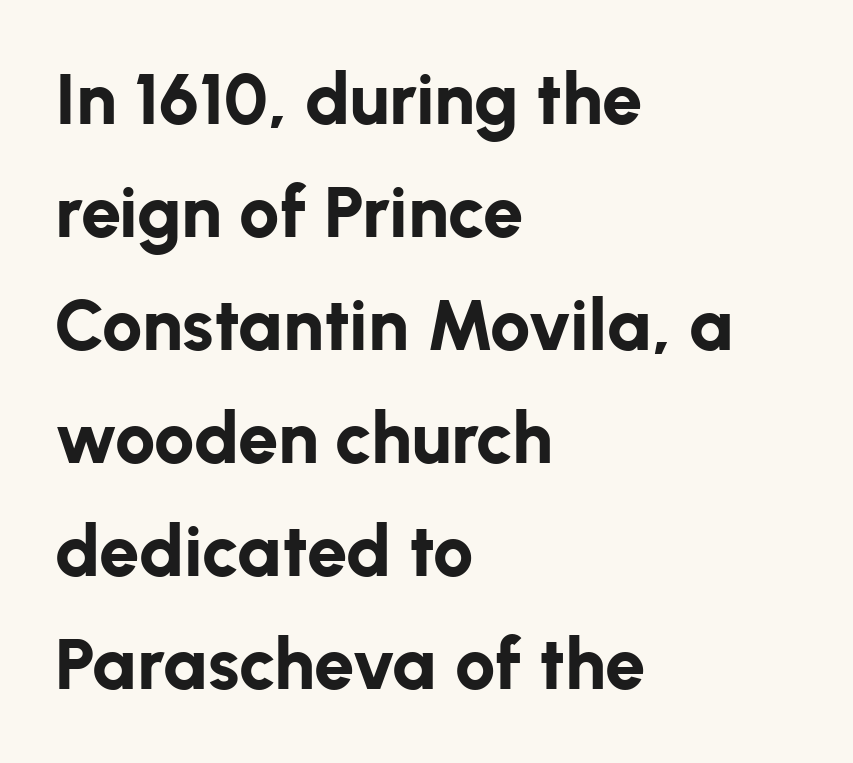
Q: Is the text bold? A: Yes.
Q: Is the text italic (slanted)? A: No, it is upright.
Q: Is the typeface a serif or a sans-serif typeface? A: Sans-serif.
Q: Is the text underlined? A: No.
Q: How is the paragraph aligned? A: Left-aligned.
Q: Is the spacing between letters normal or unusually wide? A: Normal.
Q: Is the spacing between lines tight, normal or loose? A: Normal.
Q: Width (condensed, normal, or wide)? A: Normal.
Q: Stroke contrast? A: Low.
Q: x-height? A: Medium.
Q: Monospaced? A: No.
